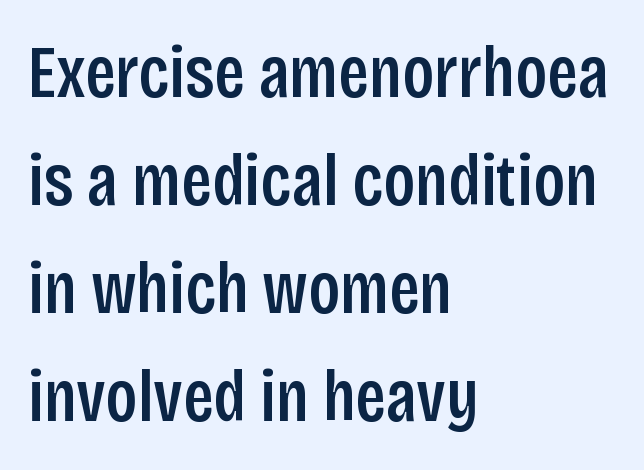
{"serif": "no", "italic": "no", "width": "condensed", "stroke_contrast": "low", "x_height": "large", "monospaced": "no", "underline": "no", "align": "left", "line_spacing": "normal", "line_spacing_ratio": 1.46, "letter_spacing": "normal", "letter_spacing_em": 0.0, "glyph_px": 74}
